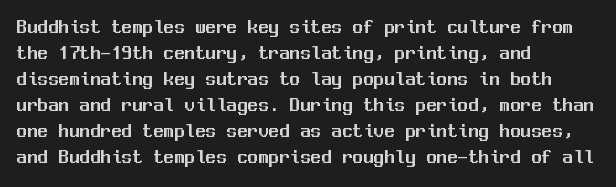
The typesetter chose a ragged-right arrangement here. The type sits square on the baseline with zero lean. There is no visible air inserted between adjacent glyphs. Has an underline been added? It has not.
